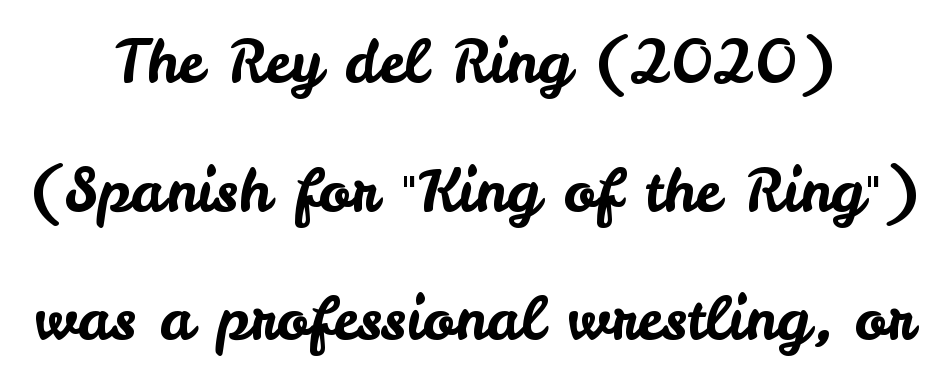
The image shows 59 px sans-serif type; set centered, loose line spacing (2.18x), normal letter spacing, not underlined; low stroke contrast and a small x-height.
